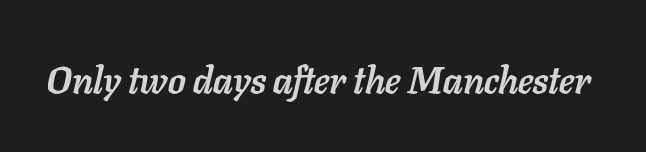
Q: Is the text bold? A: Yes.
Q: Is the text italic (slanted)? A: Yes, it leans right by about 11 degrees.
Q: Is the text underlined? A: No.
Q: Is the spacing between letters normal or unusually wide? A: Normal.
Q: Width (condensed, normal, or wide)? A: Normal.
Q: Stroke contrast? A: Low.
Q: x-height? A: Medium.
Q: Monospaced? A: No.
